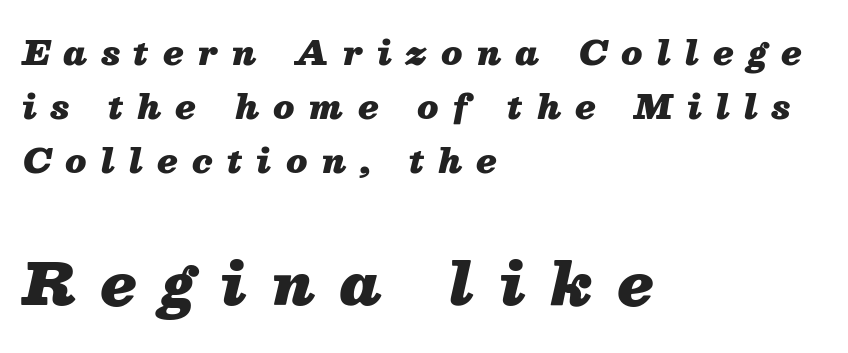
The image shows 58 px heavy type, italic (leaning right); set left-aligned, normal line spacing (1.64x), unusually wide letter spacing (+0.44 em), not underlined; the second (bottom) block is 1.76x larger; medium stroke contrast and a medium x-height.
